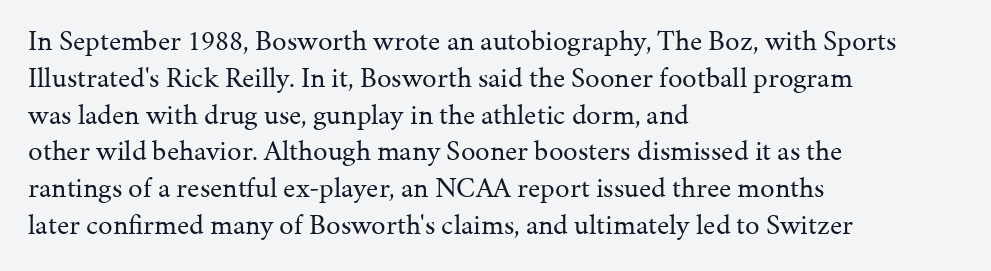
Q: Is the text bold? A: No.
Q: Is the text italic (slanted)? A: No, it is upright.
Q: Is the typeface a serif or a sans-serif typeface? A: Serif.
Q: Is the text underlined? A: No.
Q: How is the paragraph aligned? A: Left-aligned.
Q: Is the spacing between letters normal or unusually wide? A: Normal.
Q: Is the spacing between lines tight, normal or loose? A: Normal.
Q: Width (condensed, normal, or wide)? A: Normal.
Q: Stroke contrast? A: Medium.
Q: x-height? A: Medium.
Q: Monospaced? A: No.
